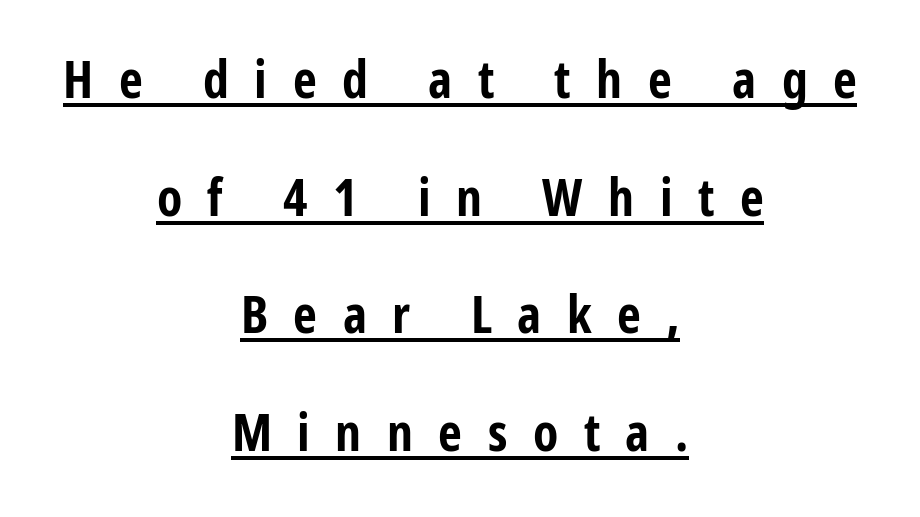
The image shows 52 px bold, condensed sans-serif type, upright; set centered, loose line spacing (2.26x), unusually wide letter spacing (+0.49 em), underlined; low stroke contrast and a medium x-height.
